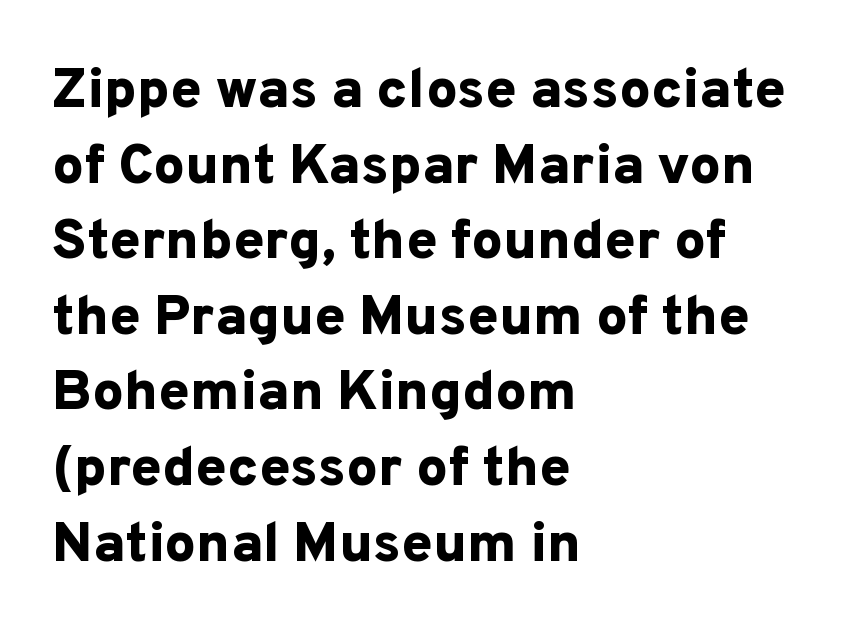
{"serif": "no", "italic": "no", "bold": "yes", "weight": "bold", "width": "normal", "stroke_contrast": "low", "x_height": "medium", "monospaced": "no", "underline": "no", "align": "left", "line_spacing": "normal", "line_spacing_ratio": 1.35, "letter_spacing": "normal", "letter_spacing_em": 0.0, "glyph_px": 56}
